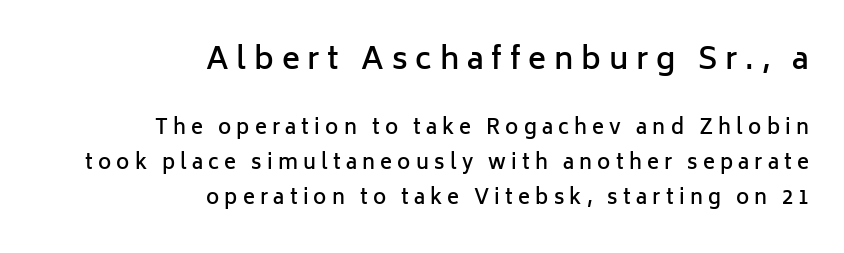
Style check: upright. Which chunk is bigger? The first one — the top block dwarfs the bottom. Think of a printed novel: that variable character pitch is what you see here. A bare baseline throughout the passage. Notice how the passage keeps a crisp vertical edge on the right only.
